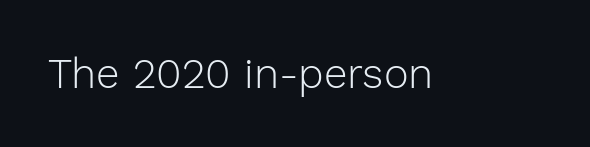
Descender tails drop into unmarked territory. The typeface chosen for these lines omits serifs. This is not heavy type; no bold has been used. Observe the ordinary spacing: letters are neighbours, not strangers. Tall strokes in this sample are plumb rather than angled.
